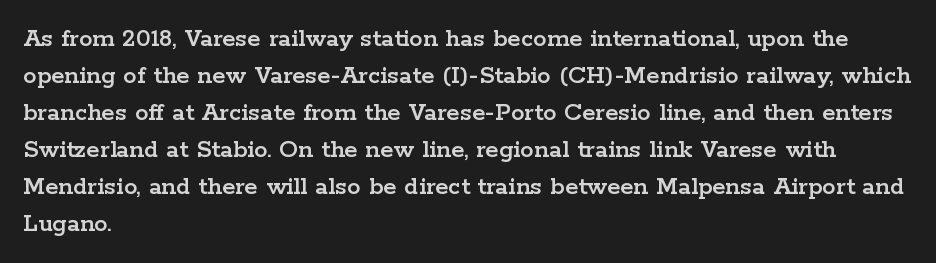
{"italic": "no", "underline": "no", "align": "left", "line_spacing": "normal", "line_spacing_ratio": 1.37, "letter_spacing": "normal", "letter_spacing_em": 0.0, "glyph_px": 27}
